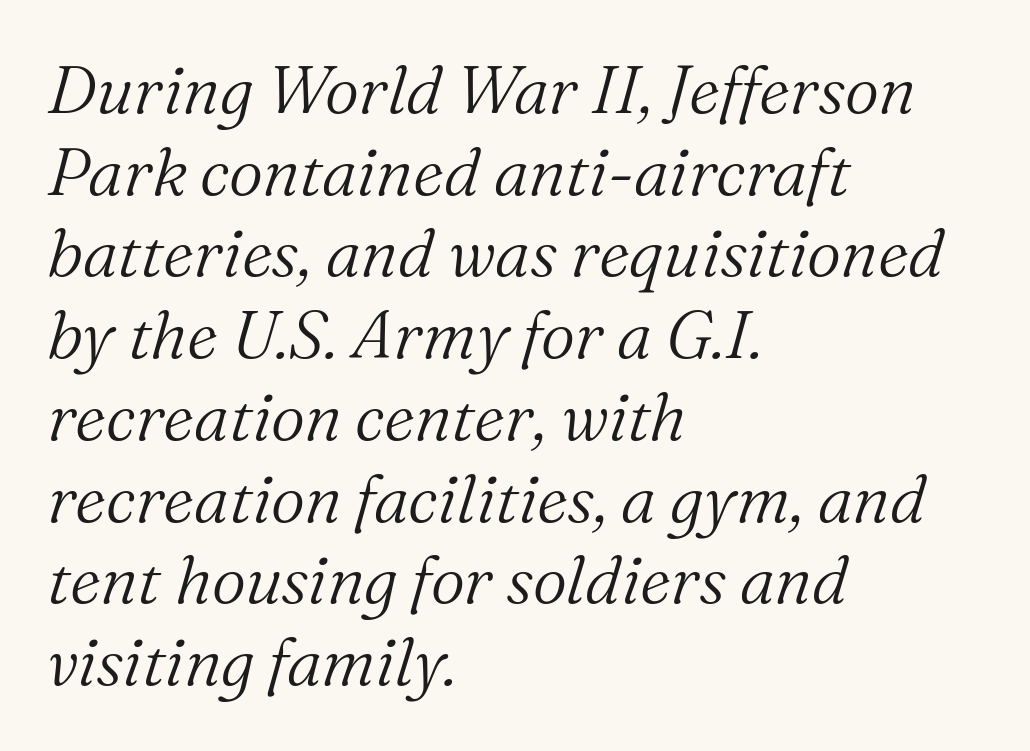
{"serif": "yes", "italic": "yes", "lean": "right", "slant_degrees": 16, "bold": "no", "weight": "light", "width": "normal", "stroke_contrast": "medium", "x_height": "medium", "monospaced": "no", "underline": "no", "align": "left", "line_spacing_ratio": 1.22, "letter_spacing": "normal", "letter_spacing_em": 0.0, "glyph_px": 67}
